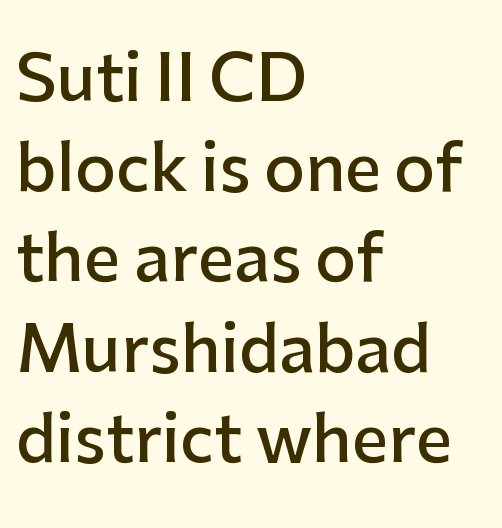
{"serif": "no", "italic": "no", "bold": "semi", "weight": "semibold", "width": "normal", "stroke_contrast": "low", "x_height": "medium", "monospaced": "no", "underline": "no", "align": "left", "line_spacing": "normal", "line_spacing_ratio": 1.41, "letter_spacing": "normal", "letter_spacing_em": 0.0, "glyph_px": 64}
